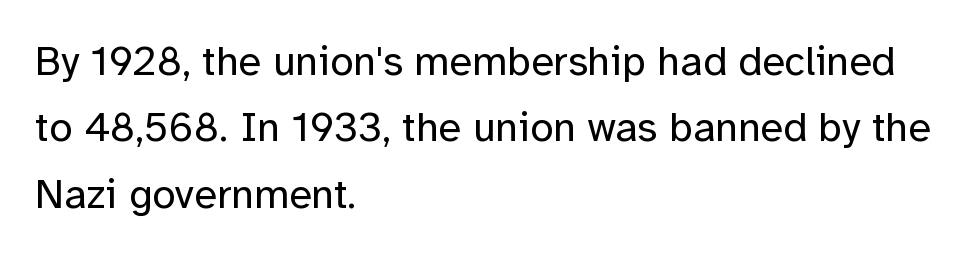
Does the leading feel generous? No, just average. The rendering uses natural spacing where letterforms have individual widths. These lines keep a tight, regular rhythm from letter to letter. The paragraph shown leans on its left margin. Weight class: somewhere from thin through regular.
